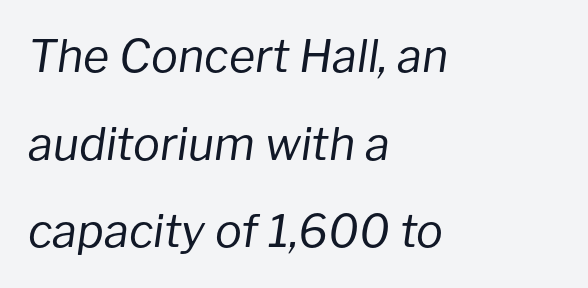
Q: Is the text bold? A: No.
Q: Is the text italic (slanted)? A: Yes, it leans right by about 8 degrees.
Q: Is the text underlined? A: No.
Q: How is the paragraph aligned? A: Left-aligned.
Q: Is the spacing between letters normal or unusually wide? A: Normal.
Q: Is the spacing between lines tight, normal or loose? A: Loose.
Q: Width (condensed, normal, or wide)? A: Normal.
Q: Stroke contrast? A: Low.
Q: x-height? A: Medium.
Q: Monospaced? A: No.
